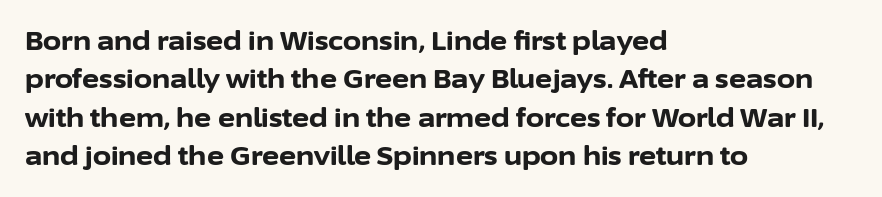
{"italic": "no", "bold": "yes", "underline": "no", "align": "left", "line_spacing": "normal", "line_spacing_ratio": 1.48, "letter_spacing": "normal", "letter_spacing_em": 0.0, "glyph_px": 26}
